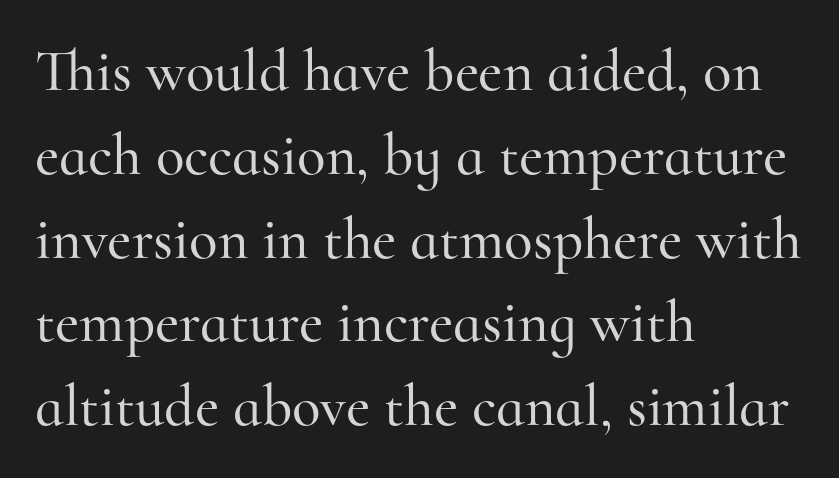
Q: Is the text italic (slanted)? A: No, it is upright.
Q: Is the typeface a serif or a sans-serif typeface? A: Serif.
Q: Is the text underlined? A: No.
Q: How is the paragraph aligned? A: Left-aligned.
Q: Is the spacing between letters normal or unusually wide? A: Normal.
Q: Is the spacing between lines tight, normal or loose? A: Normal.
Q: Width (condensed, normal, or wide)? A: Normal.
Q: Stroke contrast? A: High.
Q: x-height? A: Small.
Q: Monospaced? A: No.
